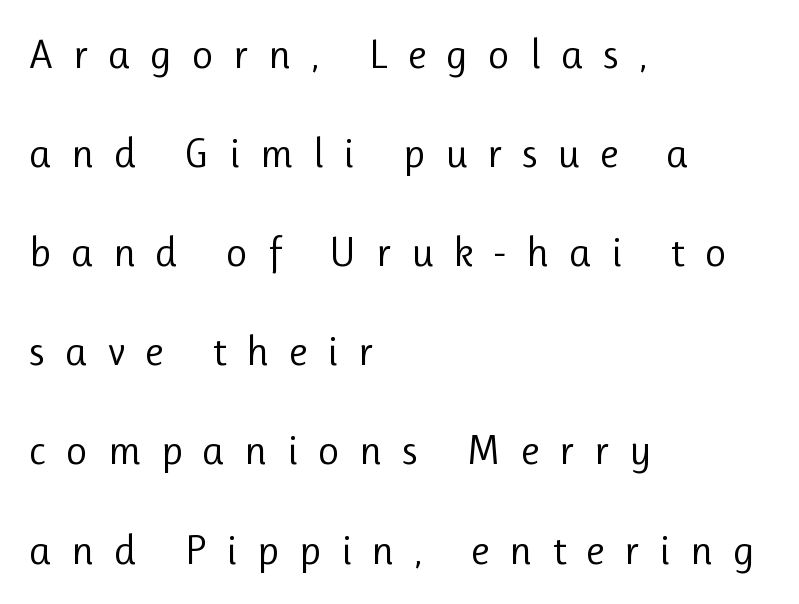
Q: Is the text bold? A: No.
Q: Is the text italic (slanted)? A: No, it is upright.
Q: Is the typeface a serif or a sans-serif typeface? A: Sans-serif.
Q: Is the text underlined? A: No.
Q: How is the paragraph aligned? A: Left-aligned.
Q: Is the spacing between letters normal or unusually wide? A: Unusually wide.
Q: Is the spacing between lines tight, normal or loose? A: Loose.
Q: Width (condensed, normal, or wide)? A: Normal.
Q: Stroke contrast? A: Low.
Q: x-height? A: Medium.
Q: Monospaced? A: No.
